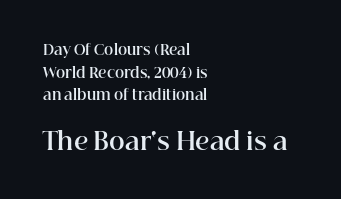
Q: Is the text bold? A: Yes.
Q: Is the text italic (slanted)? A: No, it is upright.
Q: Is the text underlined? A: No.
Q: How is the paragraph aligned? A: Left-aligned.
Q: Is the spacing between letters normal or unusually wide? A: Normal.
Q: Is the spacing between lines tight, normal or loose? A: Normal.
Q: Which block of text is set in a larger size, the first (top) or the second (bottom)? A: The second (bottom) one.
